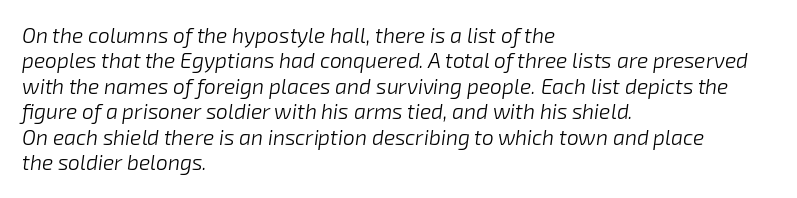
Q: Is the text bold? A: No.
Q: Is the text italic (slanted)? A: Yes, it leans right by about 8 degrees.
Q: Is the text underlined? A: No.
Q: How is the paragraph aligned? A: Left-aligned.
Q: Is the spacing between letters normal or unusually wide? A: Normal.
